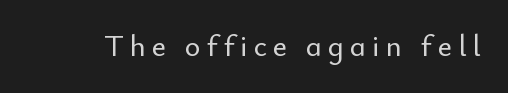
Q: Is the text italic (slanted)? A: No, it is upright.
Q: Is the typeface a serif or a sans-serif typeface? A: Sans-serif.
Q: Is the text underlined? A: No.
Q: Is the spacing between letters normal or unusually wide? A: Unusually wide.
Q: Width (condensed, normal, or wide)? A: Normal.
Q: Stroke contrast? A: Low.
Q: x-height? A: Small.
Q: Monospaced? A: No.
